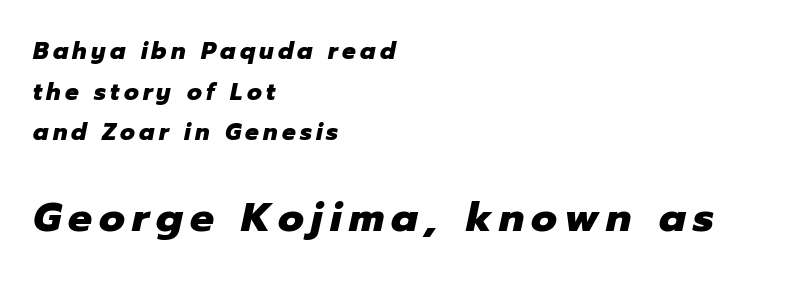
{"italic": "yes", "lean": "right", "slant_degrees": 12, "bold": "yes", "weight": "heavy", "width": "normal", "stroke_contrast": "low", "x_height": "medium", "monospaced": "no", "underline": "no", "align": "left", "line_spacing_ratio": 1.77, "larger_block": "second", "size_ratio": 1.74, "glyph_px": 40}
